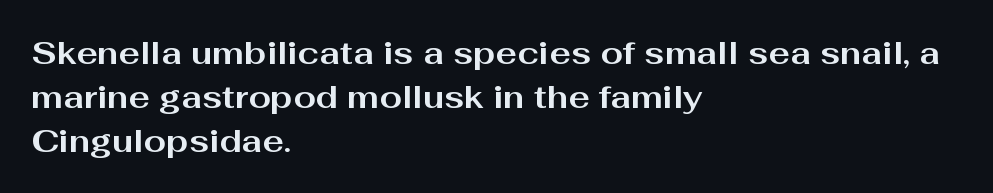
Italic? Not at all — the glyphs are vertical. Varying glyph widths throughout — classic text-font behaviour. The passage shown is typeset with a sans-serif family. The baseline area is clear. The font is running at its bold setting. Honestly, the letter spacing is just normal — you wouldn't notice it.
